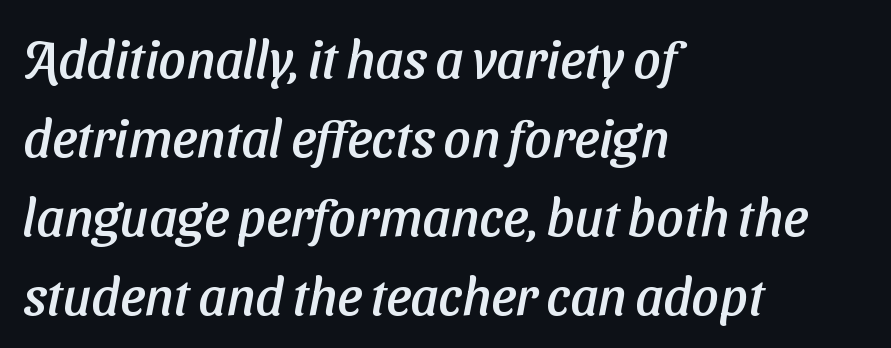
The image shows 53 px sans-serif type; set left-aligned, normal line spacing (1.49x), normal letter spacing, not underlined; low stroke contrast and a medium x-height.
